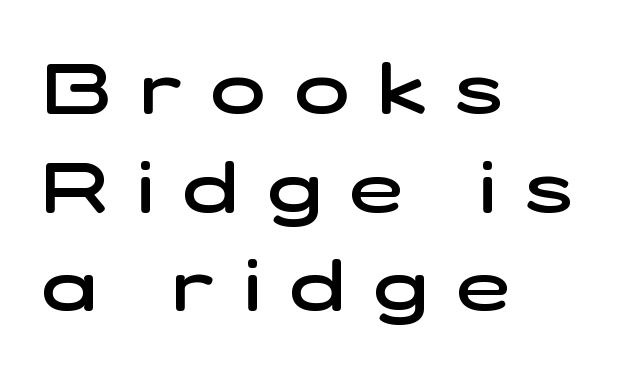
The image shows 72 px semibold, wide sans-serif type; set left-aligned, normal line spacing (1.37x), unusually wide letter spacing (+0.41 em), not underlined; low stroke contrast and a medium x-height.
